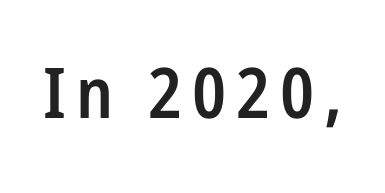
{"serif": "no", "italic": "no", "bold": "semi", "weight": "semibold", "width": "condensed", "stroke_contrast": "low", "x_height": "medium", "monospaced": "no", "underline": "no", "glyph_px": 70}
